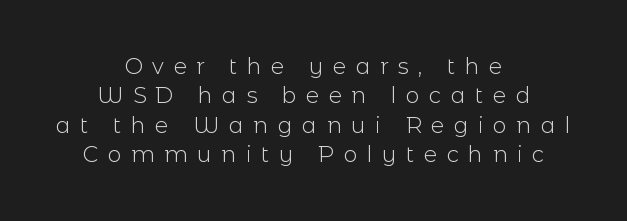
The image shows 22 px text type, upright; set centered, normal line spacing (1.34x), unusually wide letter spacing (+0.43 em), not underlined.
